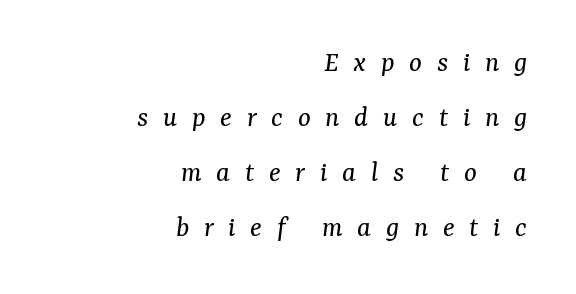
Q: Is the text bold? A: No.
Q: Is the text italic (slanted)? A: Yes, it leans right by about 7 degrees.
Q: Is the typeface a serif or a sans-serif typeface? A: Serif.
Q: Is the text underlined? A: No.
Q: How is the paragraph aligned? A: Right-aligned.
Q: Is the spacing between letters normal or unusually wide? A: Unusually wide.
Q: Width (condensed, normal, or wide)? A: Normal.
Q: Stroke contrast? A: Medium.
Q: x-height? A: Medium.
Q: Monospaced? A: No.
